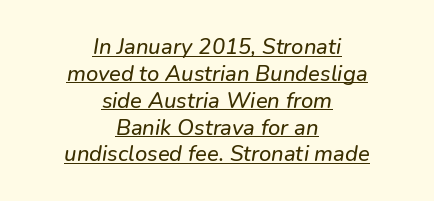
The image shows 22 px text type; set centered, line spacing 1.22x, normal letter spacing, underlined.
